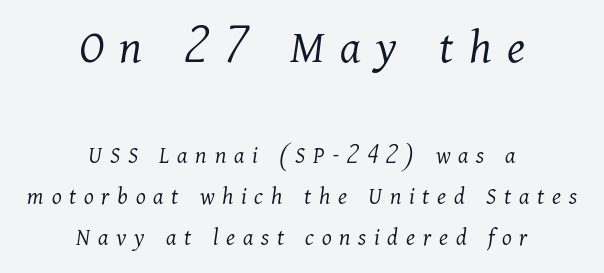
Letterform terminals end in serifs throughout the passage. Vertically, the passage feels balanced, rows spaced as you'd expect. You could only call the tracking loose — the letters float apart. The typeface has the unassuming heft of standard copy or less. Quick note: italic.
